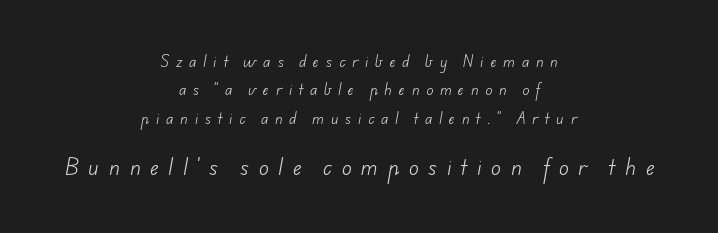
{"bold": "no", "underline": "no", "align": "center", "line_spacing": "loose", "line_spacing_ratio": 2.02, "letter_spacing": "wide", "letter_spacing_em": 0.49, "larger_block": "second", "size_ratio": 1.43, "glyph_px": 20}
